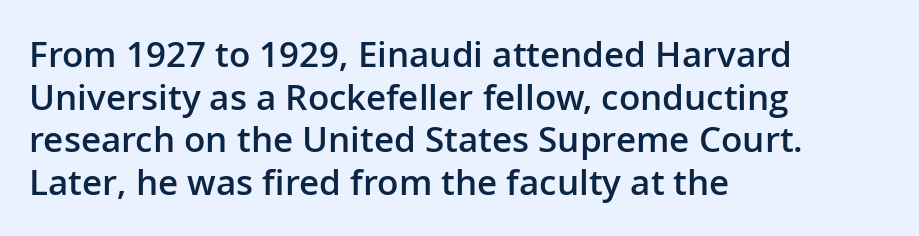
Lines of text with bare space underneath. The passage shown is semibold, sitting just below true bold. There is no visible air inserted between adjacent glyphs. Characters remain perfectly vertical along every line. The characters display no serif detailing; their extremities are plain. The lines in this sample share a left origin and differ only in where they stop.
